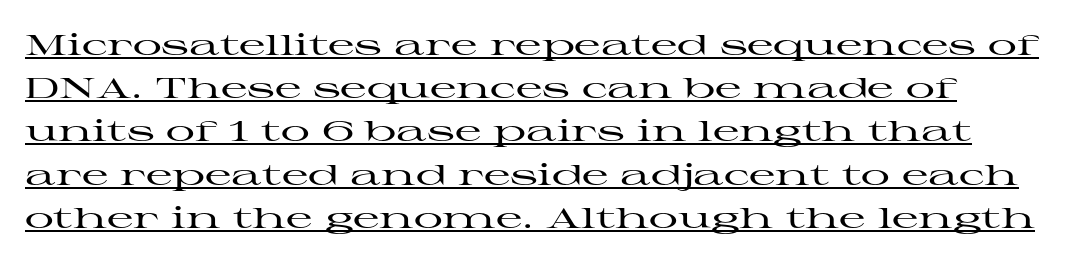
Q: Is the text italic (slanted)? A: No, it is upright.
Q: Is the typeface a serif or a sans-serif typeface? A: Serif.
Q: Is the text underlined? A: Yes.
Q: Is the spacing between letters normal or unusually wide? A: Normal.
Q: Is the spacing between lines tight, normal or loose? A: Normal.
Q: Width (condensed, normal, or wide)? A: Wide.
Q: Stroke contrast? A: High.
Q: x-height? A: Medium.
Q: Monospaced? A: No.
